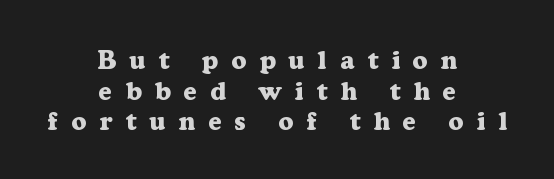
The image shows 26 px bold type, upright; set centered, line spacing 1.18x, unusually wide letter spacing (+0.5 em), not underlined.
